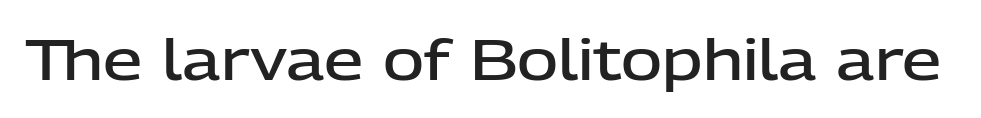
{"serif": "no", "italic": "no", "bold": "semi", "weight": "semibold", "width": "normal", "stroke_contrast": "low", "x_height": "medium", "monospaced": "no", "underline": "no", "letter_spacing": "normal", "letter_spacing_em": 0.0, "glyph_px": 56}
